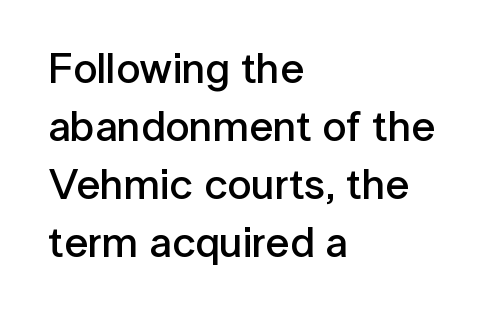
Vertically, the passage feels balanced, rows spaced as you'd expect. What weight is shown? A semibold, between regular and bold. Style check: upright. Every row of glyphs begins at an identical x-position on the left. Think of a printed novel: that variable character pitch is what you see here. There is no visible air inserted between adjacent glyphs.
